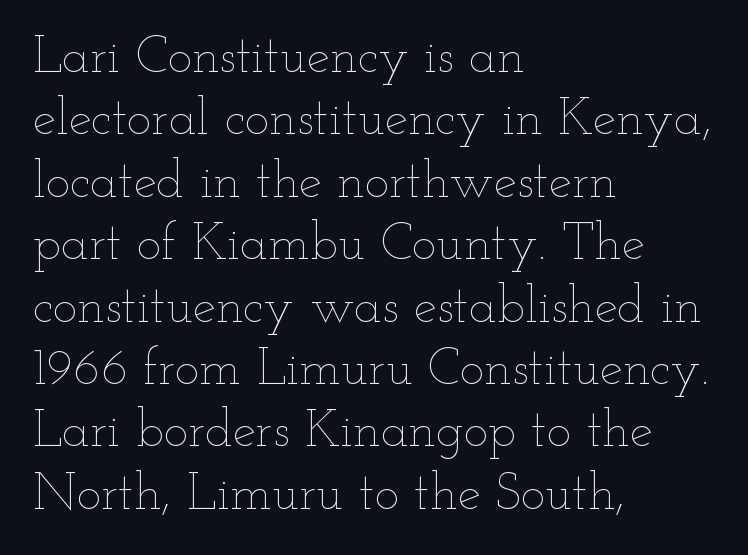
The image shows 52 px thin, wide type, upright; set left-aligned, line spacing 1.2x, normal letter spacing, not underlined; low stroke contrast and a small x-height.
